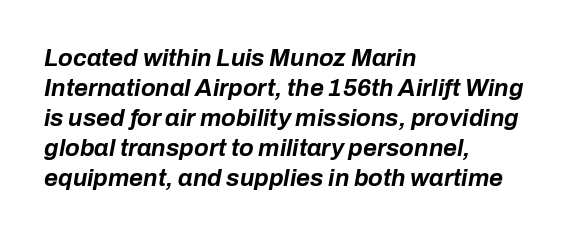
The image shows 24 px bold type, italic (leaning right); set left-aligned, normal line spacing (1.25x), normal letter spacing, not underlined.
